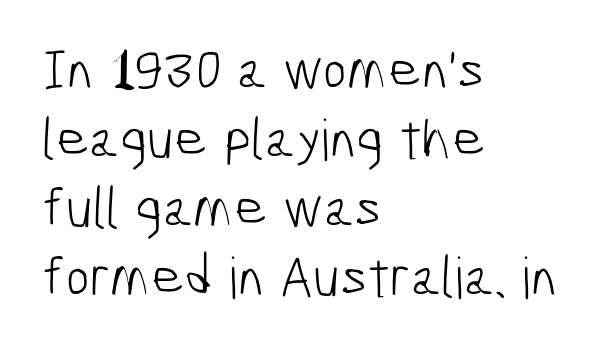
The image shows 57 px light, condensed sans-serif type; set left-aligned, line spacing 1.21x, normal letter spacing, not underlined; low stroke contrast and a medium x-height.
